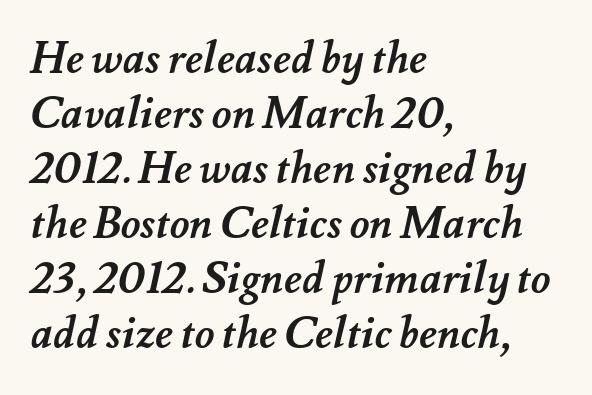
The image shows 43 px semibold type; set left-aligned, normal line spacing (1.28x), normal letter spacing, not underlined; medium stroke contrast and a small x-height.
